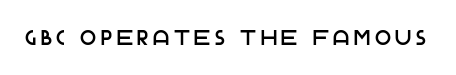
{"italic": "no", "underline": "no", "letter_spacing": "wide", "letter_spacing_em": 0.22, "glyph_px": 21}
